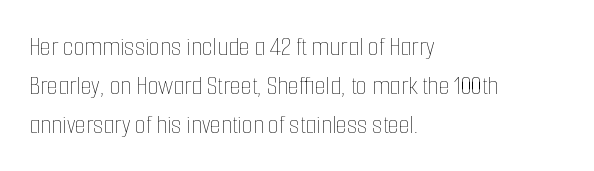
{"italic": "no", "bold": "no", "weight": "thin", "width": "condensed", "stroke_contrast": "low", "x_height": "medium", "monospaced": "no", "underline": "no", "align": "left", "line_spacing": "normal", "line_spacing_ratio": 1.39, "letter_spacing": "normal", "letter_spacing_em": 0.0, "glyph_px": 28}
